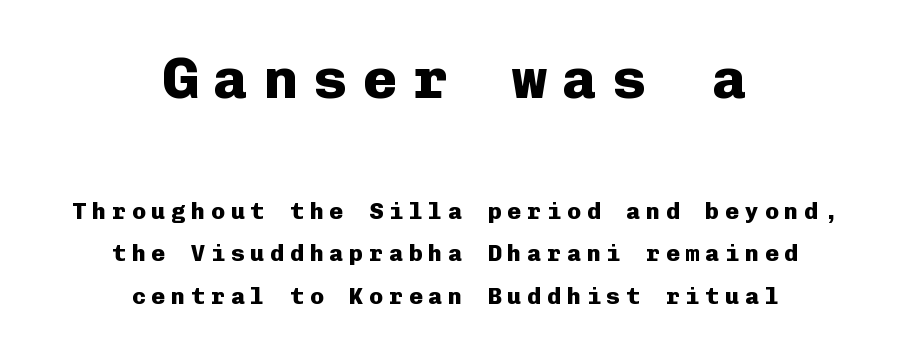
Q: Is the text bold? A: Yes.
Q: Is the text italic (slanted)? A: No, it is upright.
Q: Is the typeface a serif or a sans-serif typeface? A: Sans-serif.
Q: Is the text underlined? A: No.
Q: How is the paragraph aligned? A: Centered.
Q: Is the spacing between letters normal or unusually wide? A: Unusually wide.
Q: Which block of text is set in a larger size, the first (top) or the second (bottom)? A: The first (top) one.
Q: Width (condensed, normal, or wide)? A: Normal.
Q: Stroke contrast? A: Low.
Q: x-height? A: Medium.
Q: Monospaced? A: Yes.
